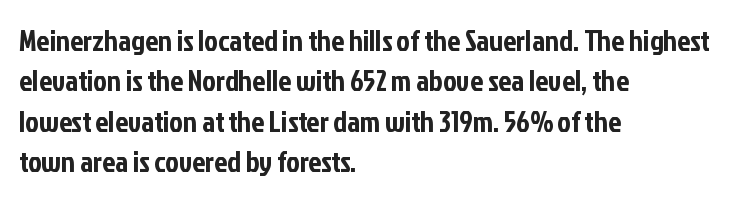
The image shows 29 px condensed sans-serif type, upright; set left-aligned, normal line spacing (1.39x), normal letter spacing, not underlined; low stroke contrast and a medium x-height.
